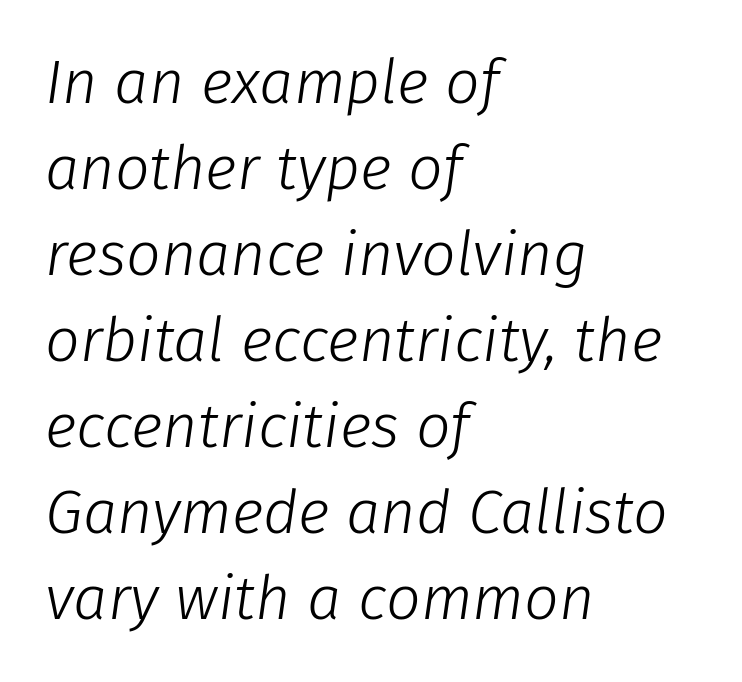
Typeset ragged right — the left edge is the straight one. The strip under each line holds only bare page. Posture: slanted. Normally led — the rows are evenly, conventionally spaced. Here the designer chose a conventional face with non-uniform glyph widths.
